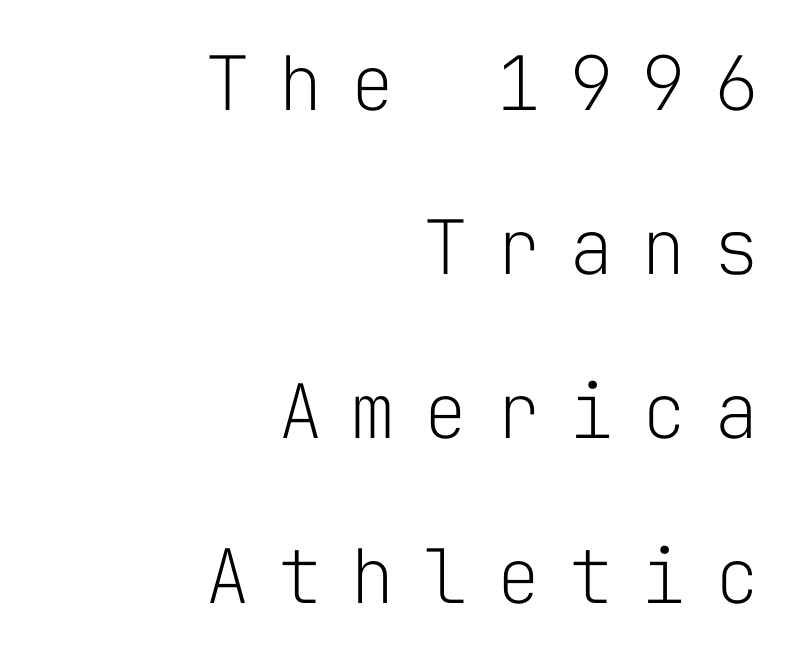
Q: Is the text bold? A: No.
Q: Is the text italic (slanted)? A: No, it is upright.
Q: Is the typeface a serif or a sans-serif typeface? A: Sans-serif.
Q: Is the text underlined? A: No.
Q: How is the paragraph aligned? A: Right-aligned.
Q: Is the spacing between letters normal or unusually wide? A: Unusually wide.
Q: Is the spacing between lines tight, normal or loose? A: Loose.
Q: Width (condensed, normal, or wide)? A: Normal.
Q: Stroke contrast? A: Low.
Q: x-height? A: Medium.
Q: Monospaced? A: Yes.
